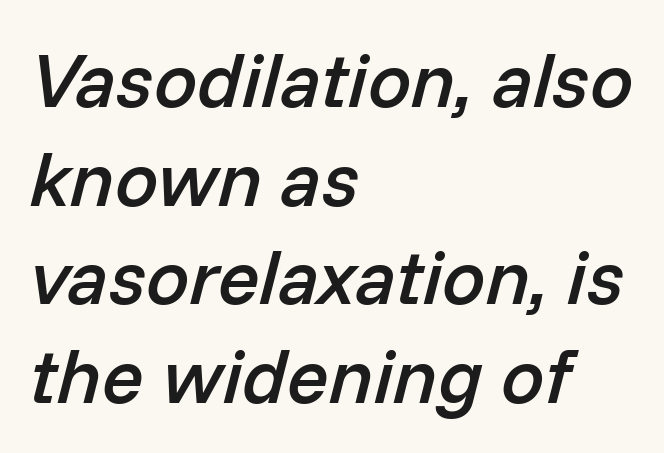
{"italic": "yes", "lean": "right", "slant_degrees": 14, "bold": "semi", "weight": "semibold", "width": "normal", "stroke_contrast": "low", "x_height": "medium", "monospaced": "no", "underline": "no", "align": "left", "line_spacing": "normal", "line_spacing_ratio": 1.28, "letter_spacing": "normal", "letter_spacing_em": 0.0, "glyph_px": 77}
